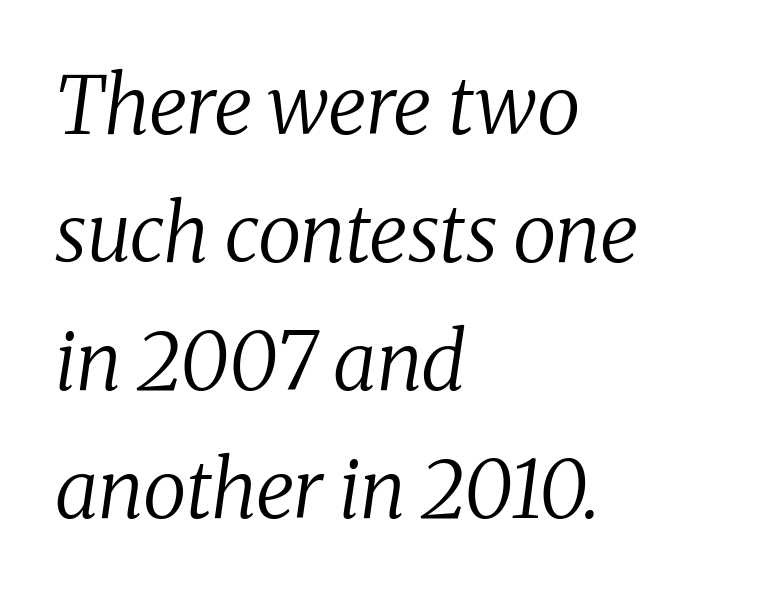
The image shows 80 px regular-weight serif type, italic (leaning right); set left-aligned, normal line spacing (1.6x), normal letter spacing, not underlined; medium stroke contrast and a medium x-height.
